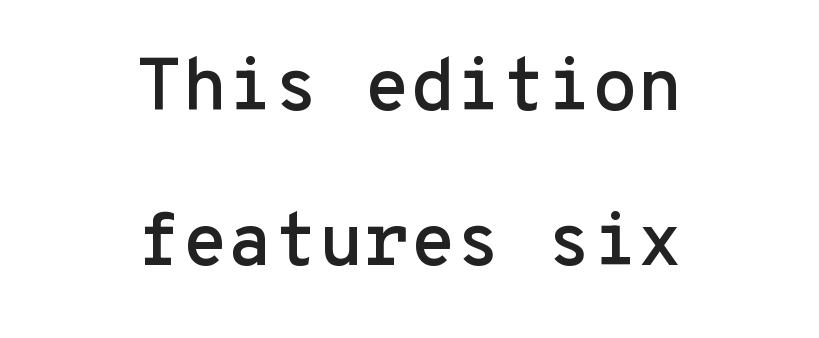
The image shows 74 px sans-serif type, upright, monospaced; set centered, loose line spacing (2.09x), normal letter spacing, not underlined; low stroke contrast and a medium x-height.
